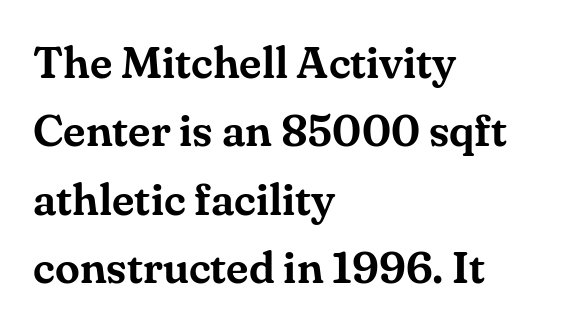
Q: Is the text italic (slanted)? A: No, it is upright.
Q: Is the typeface a serif or a sans-serif typeface? A: Serif.
Q: Is the text underlined? A: No.
Q: How is the paragraph aligned? A: Left-aligned.
Q: Is the spacing between letters normal or unusually wide? A: Normal.
Q: Is the spacing between lines tight, normal or loose? A: Normal.
Q: Width (condensed, normal, or wide)? A: Normal.
Q: Stroke contrast? A: Medium.
Q: x-height? A: Small.
Q: Monospaced? A: No.
